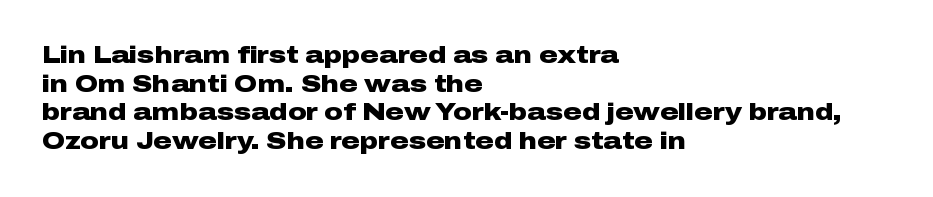
{"italic": "no", "bold": "yes", "underline": "no", "align": "left", "line_spacing": "normal", "line_spacing_ratio": 1.25, "letter_spacing": "normal", "letter_spacing_em": 0.0, "glyph_px": 23}
